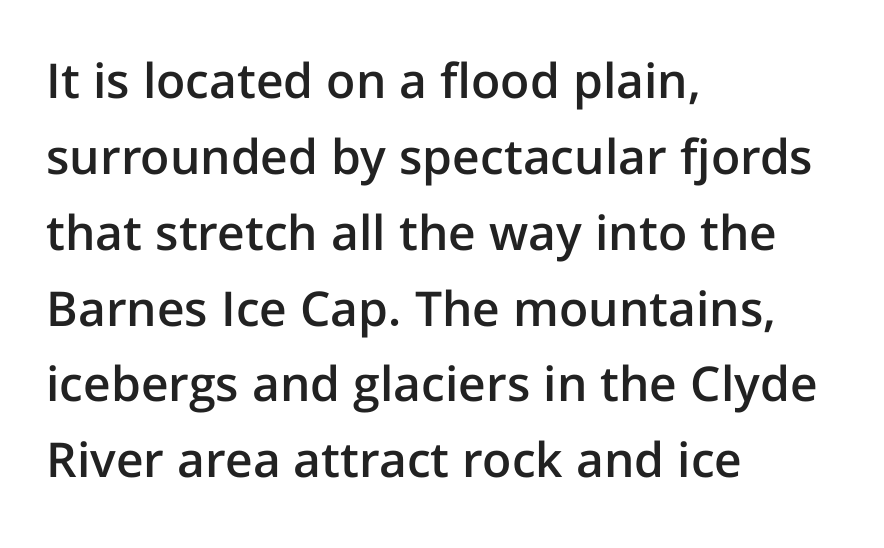
Q: Is the text bold? A: Semi-bold.
Q: Is the text italic (slanted)? A: No, it is upright.
Q: Is the typeface a serif or a sans-serif typeface? A: Sans-serif.
Q: Is the text underlined? A: No.
Q: How is the paragraph aligned? A: Left-aligned.
Q: Is the spacing between letters normal or unusually wide? A: Normal.
Q: Is the spacing between lines tight, normal or loose? A: Normal.
Q: Width (condensed, normal, or wide)? A: Normal.
Q: Stroke contrast? A: Low.
Q: x-height? A: Medium.
Q: Monospaced? A: No.
